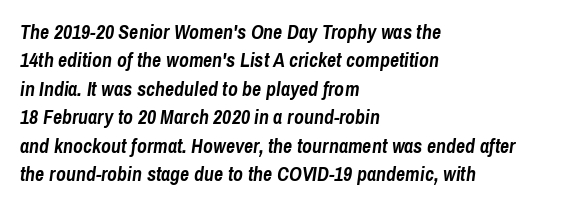
The image shows 20 px bold type, italic (leaning right); set left-aligned, normal line spacing (1.42x), normal letter spacing, not underlined.
